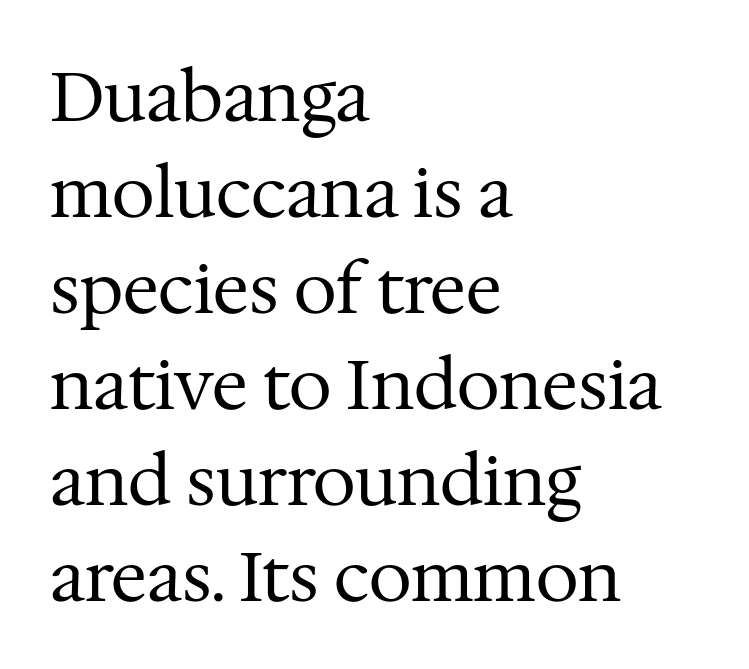
The image shows 69 px regular-weight serif type, upright; set left-aligned, normal line spacing (1.39x), normal letter spacing, not underlined; medium stroke contrast and a medium x-height.
